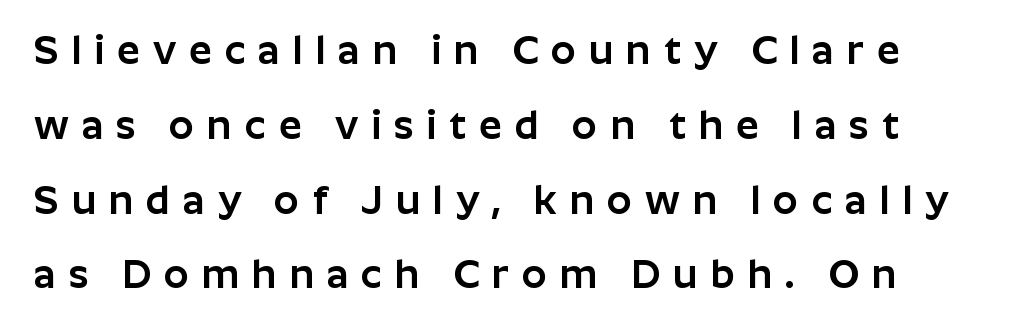
Q: Is the text italic (slanted)? A: No, it is upright.
Q: Is the typeface a serif or a sans-serif typeface? A: Sans-serif.
Q: Is the text underlined? A: No.
Q: Is the spacing between letters normal or unusually wide? A: Unusually wide.
Q: Width (condensed, normal, or wide)? A: Normal.
Q: Stroke contrast? A: Low.
Q: x-height? A: Medium.
Q: Monospaced? A: No.
